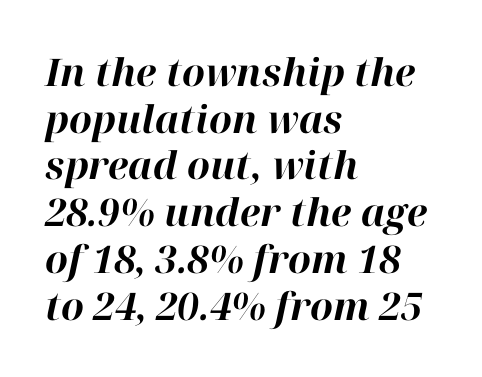
Q: Is the text bold? A: Yes.
Q: Is the text italic (slanted)? A: Yes, it leans right by about 12 degrees.
Q: Is the text underlined? A: No.
Q: How is the paragraph aligned? A: Left-aligned.
Q: Is the spacing between letters normal or unusually wide? A: Normal.
Q: Width (condensed, normal, or wide)? A: Normal.
Q: Stroke contrast? A: High.
Q: x-height? A: Medium.
Q: Monospaced? A: No.
